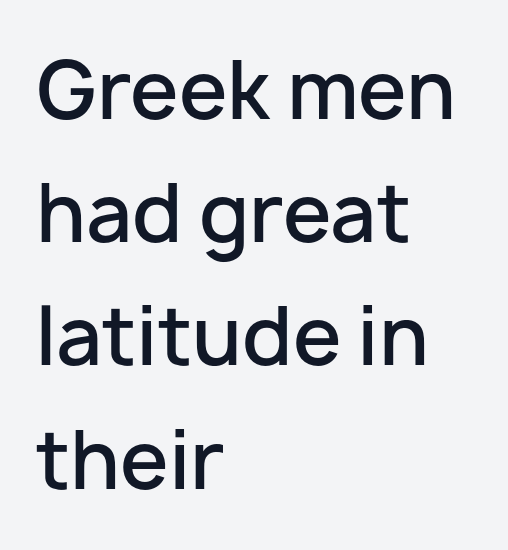
{"serif": "no", "italic": "no", "bold": "semi", "weight": "semibold", "width": "normal", "stroke_contrast": "low", "x_height": "medium", "monospaced": "no", "underline": "no", "align": "left", "line_spacing": "normal", "line_spacing_ratio": 1.58, "letter_spacing": "normal", "letter_spacing_em": 0.0, "glyph_px": 78}
